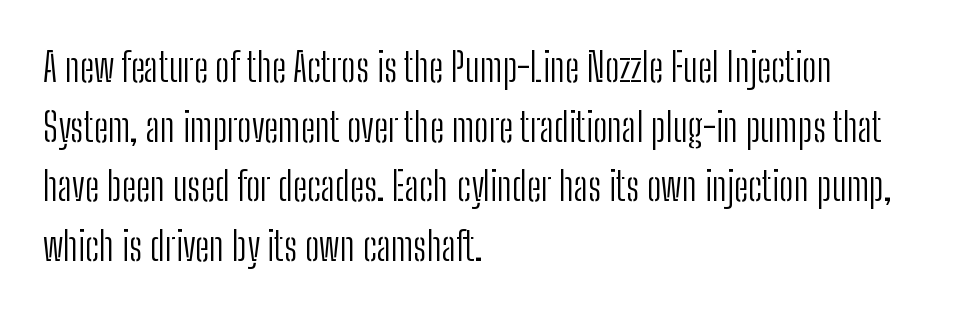
The image shows 39 px light, condensed sans-serif type, upright; set left-aligned, normal line spacing (1.53x), normal letter spacing, not underlined; low stroke contrast and a medium x-height.
